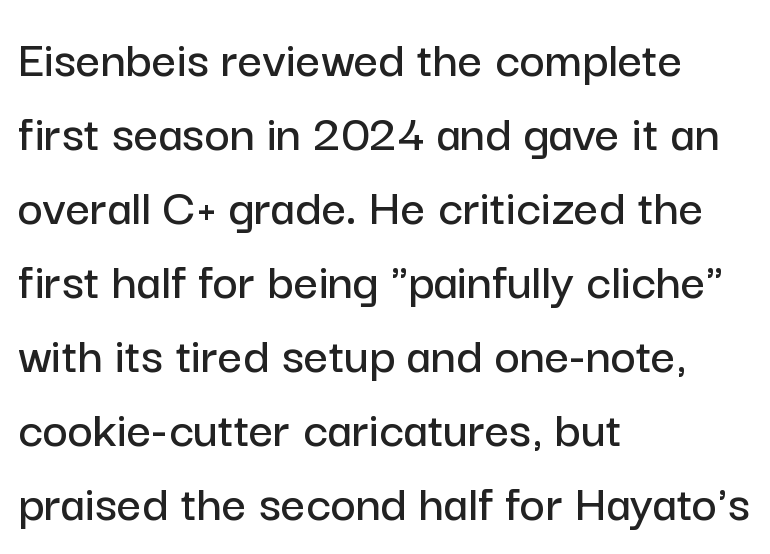
Visually the block forms a straight wall on the left and a jagged coastline on the right. The area under the type is left untouched. Is there much room between lines? A standard amount, neither cramped nor airy. This sample uses a sans-serif face. Tracking value appears to be zero — textbook default spacing. A typesetter would call this proportional, since set widths differ per character.
